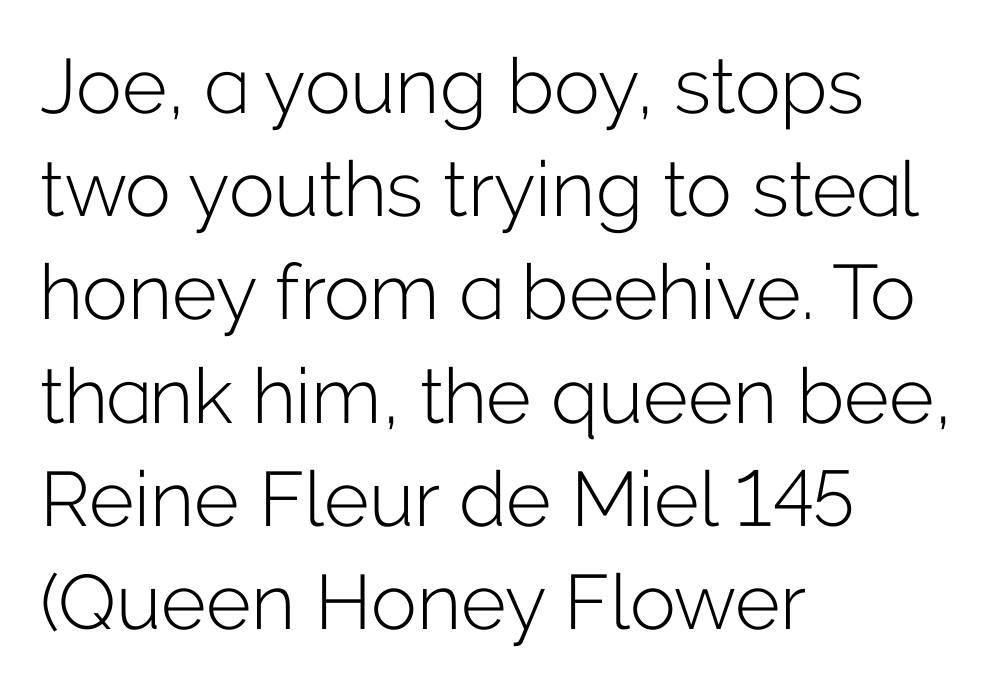
The image shows 77 px light sans-serif type, upright; set left-aligned, normal line spacing (1.34x), normal letter spacing, not underlined; low stroke contrast and a medium x-height.
